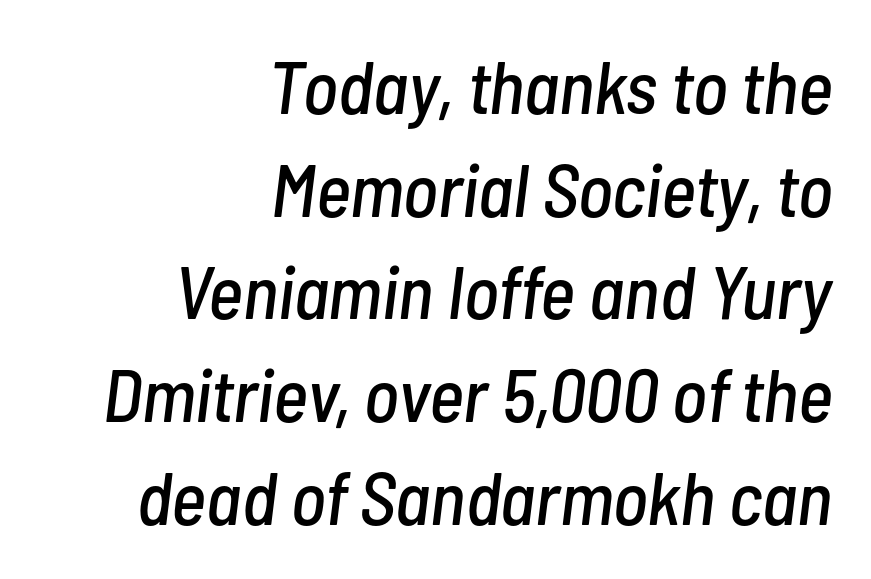
The image shows 75 px condensed type, italic (leaning right); set right-aligned, normal line spacing (1.37x), normal letter spacing, not underlined; low stroke contrast and a medium x-height.
